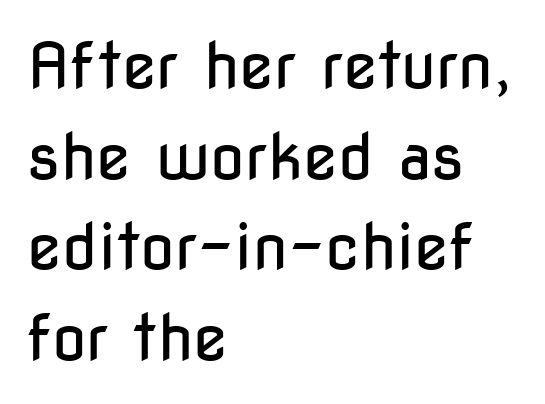
The image shows 63 px regular-weight, condensed sans-serif type, upright; set left-aligned, normal line spacing (1.44x), normal letter spacing, not underlined; low stroke contrast and a medium x-height.
